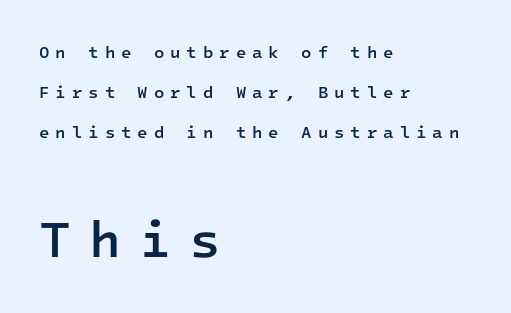
Do the characters align in a grid? Yes, the font is monospaced. This is the regular roman posture of the typeface. Typesetter's note: demi weight, one step under bold. The strip under each line holds only bare page. You get the small type first, then a jump to larger type. Quick note: interline space is abundant.
